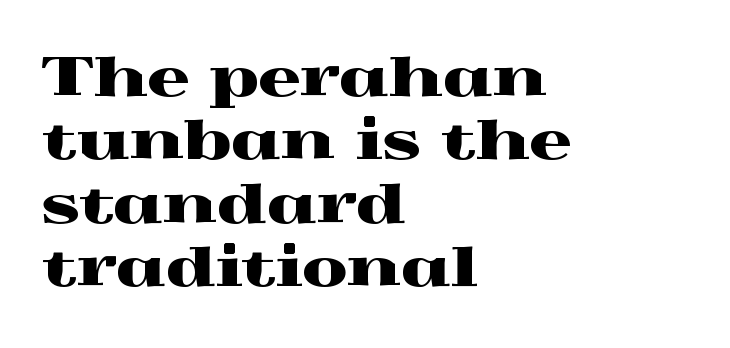
{"serif": "yes", "italic": "no", "width": "wide", "x_height": "medium", "monospaced": "no", "underline": "no", "align": "left", "line_spacing_ratio": 1.22, "letter_spacing": "normal", "letter_spacing_em": 0.0, "glyph_px": 52}
